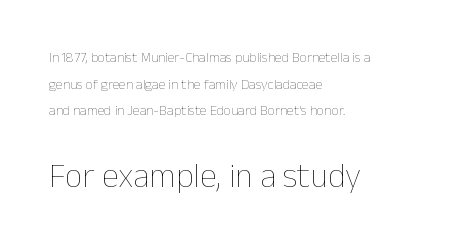
{"italic": "no", "bold": "no", "weight": "thin", "width": "normal", "stroke_contrast": "low", "x_height": "medium", "monospaced": "no", "underline": "no", "align": "left", "line_spacing": "loose", "line_spacing_ratio": 1.9, "letter_spacing": "normal", "letter_spacing_em": 0.0, "larger_block": "second", "size_ratio": 2.43, "glyph_px": 34}
